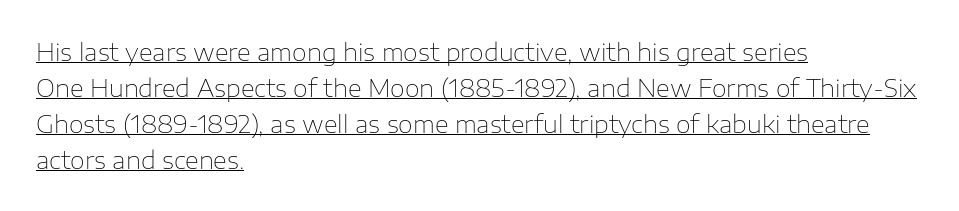
Q: Is the text bold? A: No.
Q: Is the text italic (slanted)? A: No, it is upright.
Q: Is the text underlined? A: Yes.
Q: How is the paragraph aligned? A: Left-aligned.
Q: Is the spacing between letters normal or unusually wide? A: Normal.
Q: Is the spacing between lines tight, normal or loose? A: Normal.
